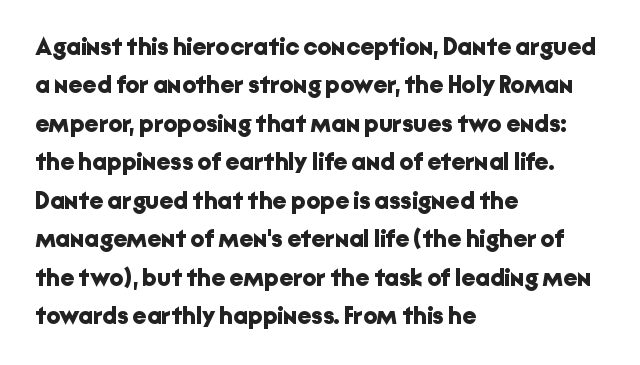
Here the glyphs are tracked normally, forming tight word shapes. Does the weight exceed regular? Yes, all the way to bold. The text block is weighted toward the left margin, trailing off unevenly rightward. Style check: upright. Notice how descenders clear the ascenders below comfortably — that's standard leading. Glance below the letters and you will spot only blank space.
